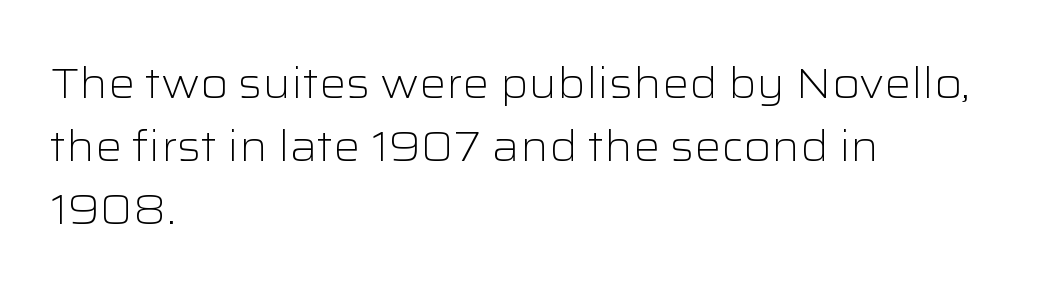
The image shows 42 px light, wide sans-serif type, upright; set left-aligned, normal line spacing (1.5x), normal letter spacing, not underlined; low stroke contrast and a medium x-height.
